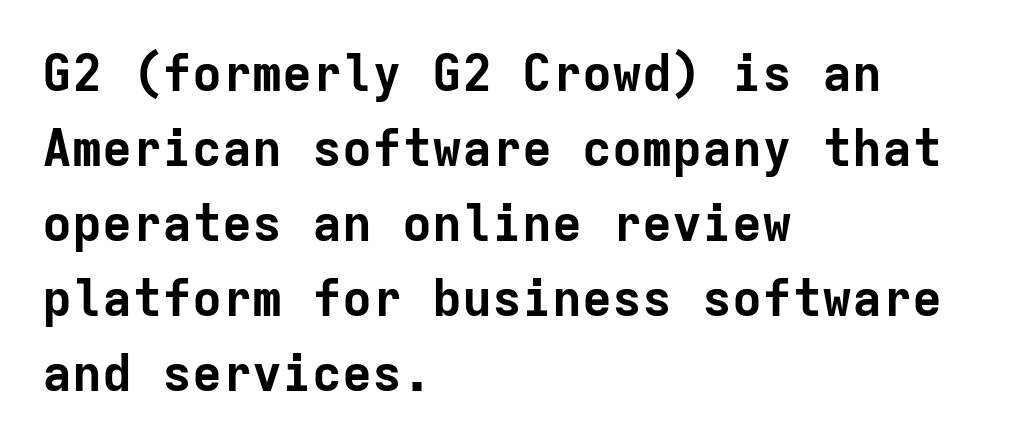
The image shows 50 px bold sans-serif type, upright, monospaced; set left-aligned, normal line spacing (1.5x), normal letter spacing, not underlined; low stroke contrast and a medium x-height.
